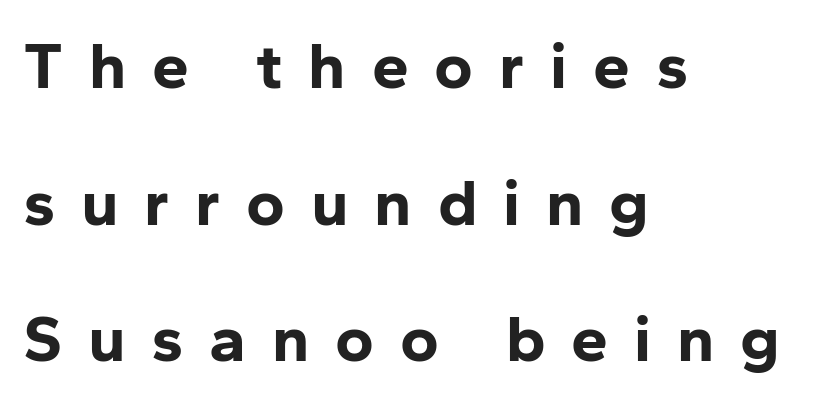
Q: Is the text bold? A: Yes.
Q: Is the text italic (slanted)? A: No, it is upright.
Q: Is the typeface a serif or a sans-serif typeface? A: Sans-serif.
Q: Is the text underlined? A: No.
Q: How is the paragraph aligned? A: Left-aligned.
Q: Is the spacing between letters normal or unusually wide? A: Unusually wide.
Q: Is the spacing between lines tight, normal or loose? A: Loose.
Q: Width (condensed, normal, or wide)? A: Normal.
Q: Stroke contrast? A: Low.
Q: x-height? A: Medium.
Q: Monospaced? A: No.
